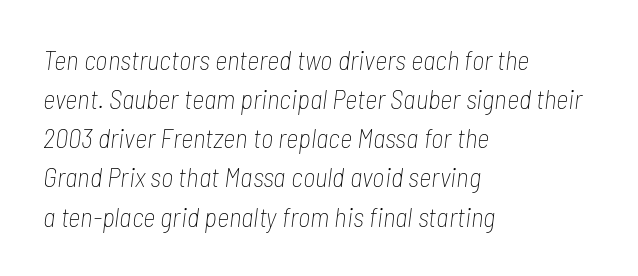
Q: Is the text bold? A: No.
Q: Is the text italic (slanted)? A: Yes, it leans right by about 7 degrees.
Q: Is the text underlined? A: No.
Q: How is the paragraph aligned? A: Left-aligned.
Q: Is the spacing between letters normal or unusually wide? A: Normal.
Q: Is the spacing between lines tight, normal or loose? A: Normal.
